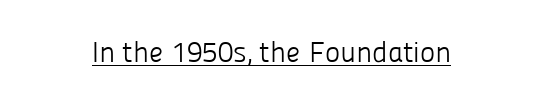
Think of a printed novel: that variable character pitch is what you see here. Nope, not italic — everything's standing straight. What stands out about the letter spacing? Nothing — it is the standard amount. Students, observe the line beneath the letters — that is underlining. The type family on display is of the sans-serif kind. Caption: face not bold, strokes unweighted.
